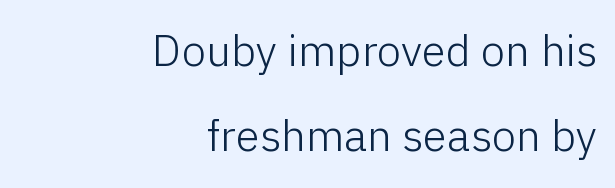
Q: Is the text bold? A: No.
Q: Is the text italic (slanted)? A: No, it is upright.
Q: Is the typeface a serif or a sans-serif typeface? A: Sans-serif.
Q: Is the text underlined? A: No.
Q: How is the paragraph aligned? A: Right-aligned.
Q: Is the spacing between letters normal or unusually wide? A: Normal.
Q: Is the spacing between lines tight, normal or loose? A: Loose.
Q: Width (condensed, normal, or wide)? A: Normal.
Q: Stroke contrast? A: Low.
Q: x-height? A: Medium.
Q: Monospaced? A: No.
